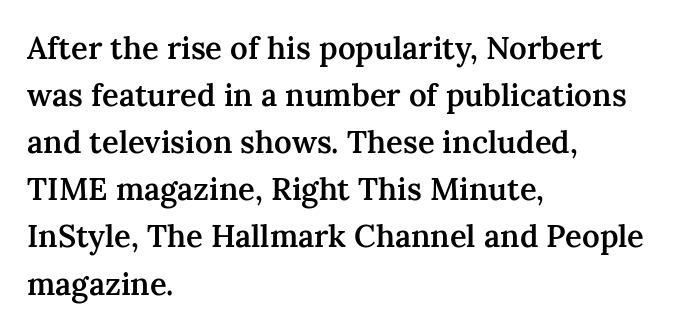
Q: Is the text bold? A: Semi-bold.
Q: Is the text italic (slanted)? A: No, it is upright.
Q: Is the typeface a serif or a sans-serif typeface? A: Serif.
Q: Is the text underlined? A: No.
Q: How is the paragraph aligned? A: Left-aligned.
Q: Is the spacing between letters normal or unusually wide? A: Normal.
Q: Is the spacing between lines tight, normal or loose? A: Normal.
Q: Width (condensed, normal, or wide)? A: Normal.
Q: Stroke contrast? A: Medium.
Q: x-height? A: Medium.
Q: Monospaced? A: No.
